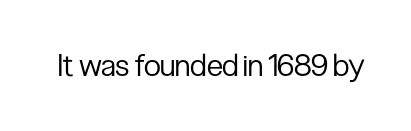
The image shows 31 px regular-weight, condensed sans-serif type, upright; set normal letter spacing, not underlined; low stroke contrast and a medium x-height.
